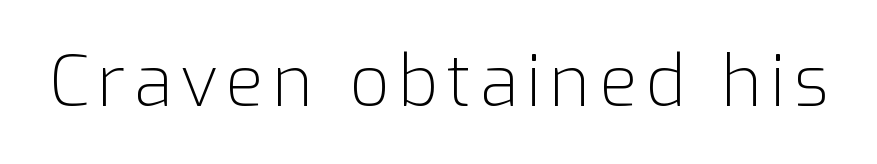
Looks like regular typesetting: each glyph gets only the width it needs. The passage shown is typeset with a sans-serif family. Glance below the letters and you will spot only blank space. The letters look calm and open, with moderate or lighter stems. Style check: upright.
